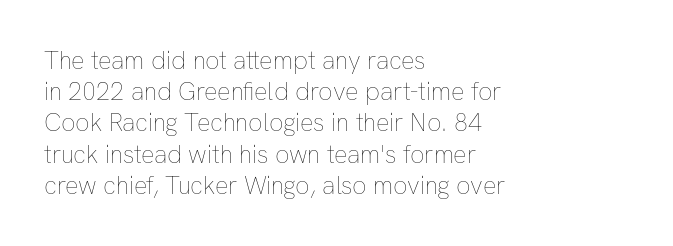
Q: Is the text bold? A: No.
Q: Is the text italic (slanted)? A: No, it is upright.
Q: Is the text underlined? A: No.
Q: How is the paragraph aligned? A: Left-aligned.
Q: Is the spacing between letters normal or unusually wide? A: Normal.
Q: Is the spacing between lines tight, normal or loose? A: Normal.
